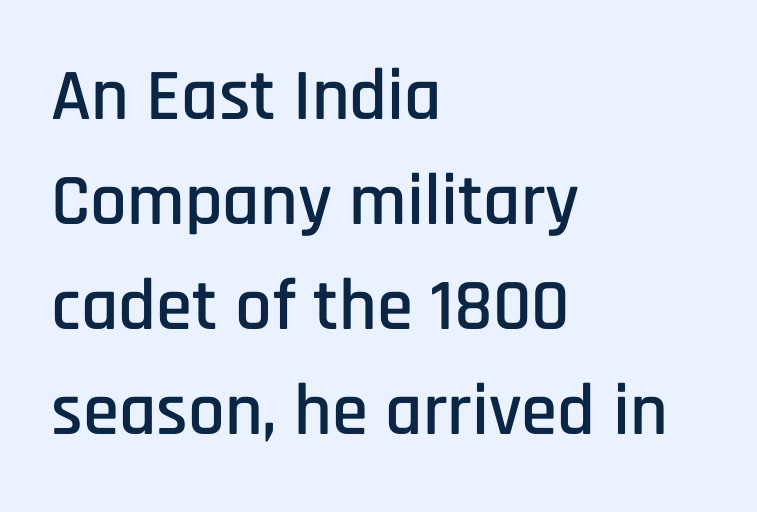
The image shows 73 px condensed sans-serif type, upright; set left-aligned, normal line spacing (1.44x), normal letter spacing, not underlined; low stroke contrast and a large x-height.
